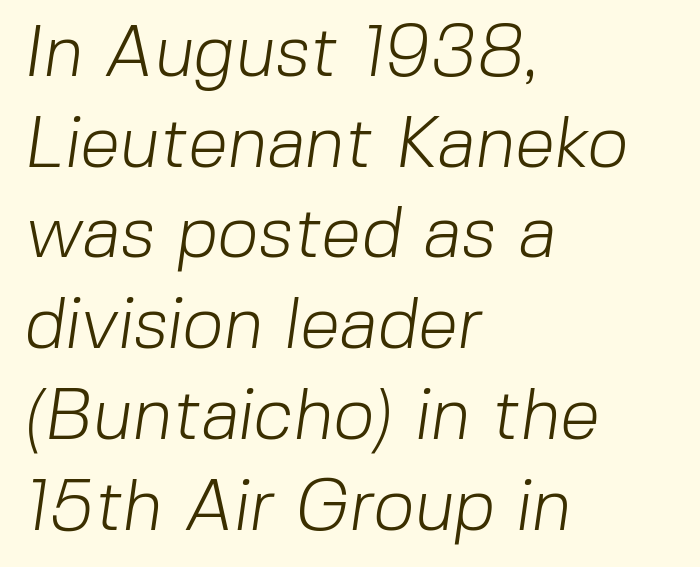
The image shows 72 px light sans-serif type; set left-aligned, normal line spacing (1.26x), normal letter spacing, not underlined; low stroke contrast and a medium x-height.
